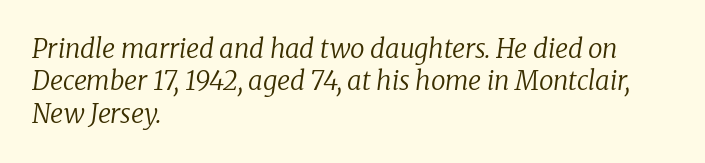
Q: Is the text bold? A: No.
Q: Is the text italic (slanted)? A: Yes, it leans right by about 8 degrees.
Q: Is the text underlined? A: No.
Q: How is the paragraph aligned? A: Left-aligned.
Q: Is the spacing between letters normal or unusually wide? A: Normal.
Q: Is the spacing between lines tight, normal or loose? A: Normal.
